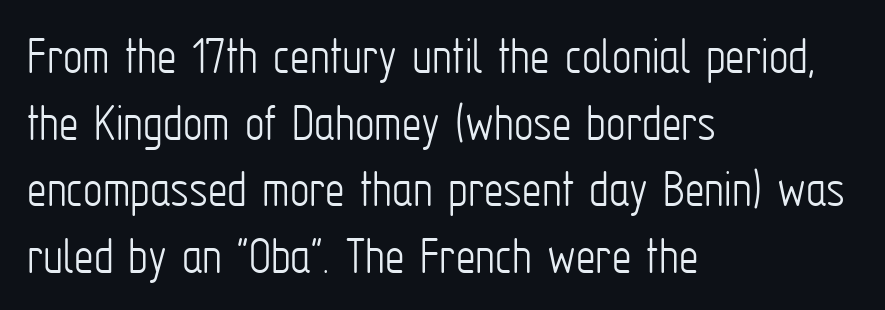
Q: Is the text bold? A: No.
Q: Is the text italic (slanted)? A: No, it is upright.
Q: Is the typeface a serif or a sans-serif typeface? A: Sans-serif.
Q: Is the text underlined? A: No.
Q: How is the paragraph aligned? A: Left-aligned.
Q: Is the spacing between letters normal or unusually wide? A: Normal.
Q: Width (condensed, normal, or wide)? A: Condensed.
Q: Stroke contrast? A: Low.
Q: x-height? A: Medium.
Q: Monospaced? A: No.
